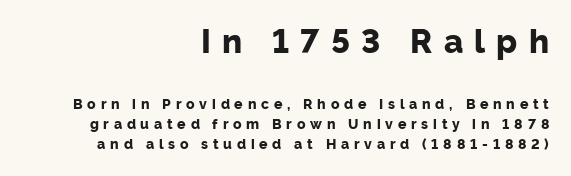
Q: Is the text bold? A: Yes.
Q: Is the text italic (slanted)? A: No, it is upright.
Q: Is the typeface a serif or a sans-serif typeface? A: Sans-serif.
Q: Is the text underlined? A: No.
Q: How is the paragraph aligned? A: Right-aligned.
Q: Is the spacing between letters normal or unusually wide? A: Unusually wide.
Q: Is the spacing between lines tight, normal or loose? A: Normal.
Q: Which block of text is set in a larger size, the first (top) or the second (bottom)? A: The first (top) one.
Q: Width (condensed, normal, or wide)? A: Normal.
Q: Stroke contrast? A: Low.
Q: x-height? A: Medium.
Q: Monospaced? A: No.
